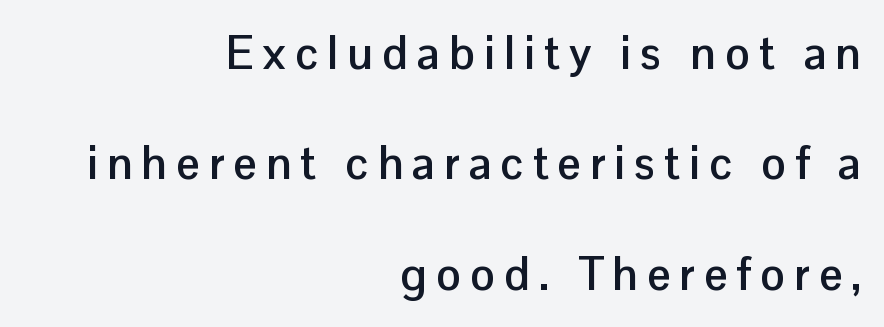
Q: Is the text bold? A: Yes.
Q: Is the text italic (slanted)? A: No, it is upright.
Q: Is the typeface a serif or a sans-serif typeface? A: Sans-serif.
Q: Is the text underlined? A: No.
Q: How is the paragraph aligned? A: Right-aligned.
Q: Is the spacing between letters normal or unusually wide? A: Unusually wide.
Q: Is the spacing between lines tight, normal or loose? A: Loose.
Q: Width (condensed, normal, or wide)? A: Normal.
Q: Stroke contrast? A: Low.
Q: x-height? A: Medium.
Q: Monospaced? A: No.
